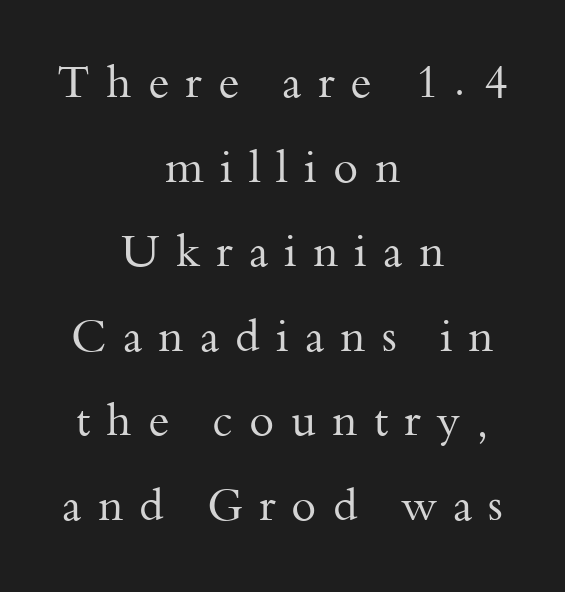
The image shows 45 px regular-weight serif type, upright; set centered, line spacing 1.88x, unusually wide letter spacing (+0.36 em), not underlined; medium stroke contrast and a small x-height.
